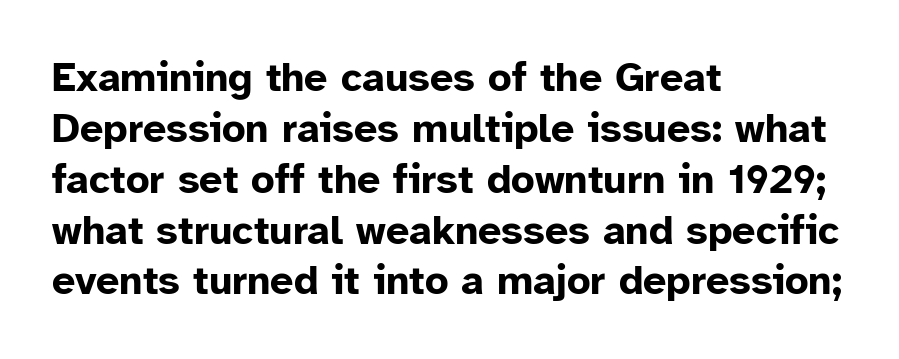
{"serif": "no", "italic": "no", "bold": "yes", "weight": "bold", "width": "normal", "stroke_contrast": "low", "x_height": "medium", "monospaced": "no", "underline": "no", "align": "left", "line_spacing_ratio": 1.24, "letter_spacing": "normal", "letter_spacing_em": 0.0, "glyph_px": 41}
